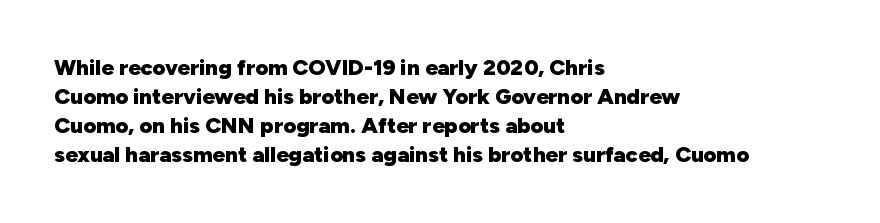
Q: Is the text bold? A: Yes.
Q: Is the text italic (slanted)? A: No, it is upright.
Q: Is the text underlined? A: No.
Q: How is the paragraph aligned? A: Left-aligned.
Q: Is the spacing between letters normal or unusually wide? A: Normal.
Q: Is the spacing between lines tight, normal or loose? A: Normal.
